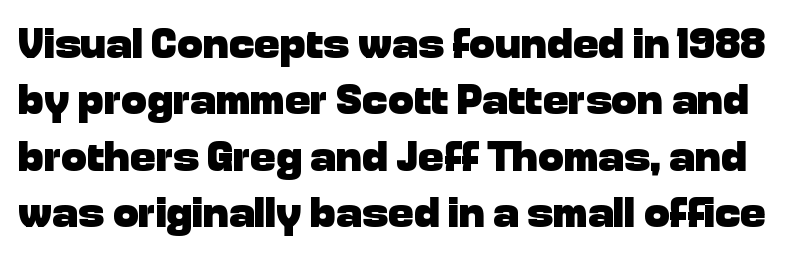
{"serif": "no", "italic": "no", "bold": "yes", "weight": "heavy", "width": "normal", "stroke_contrast": "low", "x_height": "medium", "monospaced": "no", "underline": "no", "line_spacing": "normal", "line_spacing_ratio": 1.31, "letter_spacing": "normal", "letter_spacing_em": 0.0, "glyph_px": 43}
